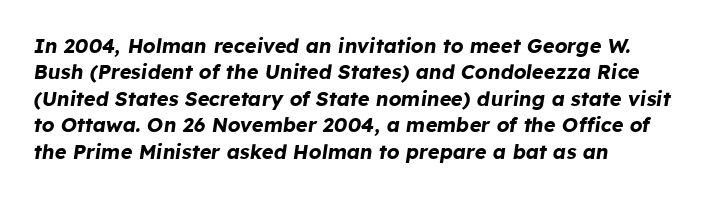
The image shows 20 px bold type, italic (leaning right); set left-aligned, normal line spacing (1.32x), normal letter spacing, not underlined.
